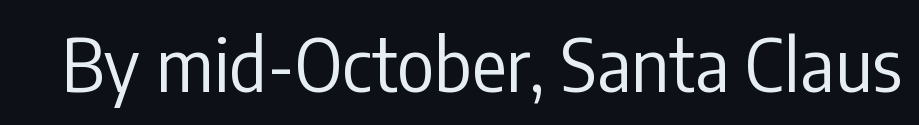
Clear beneath every line of the passage. Observe the ordinary spacing: letters are neighbours, not strangers. The font family rendered here belongs to the sans-serif group. Unbolded letterforms with no extra heft.
